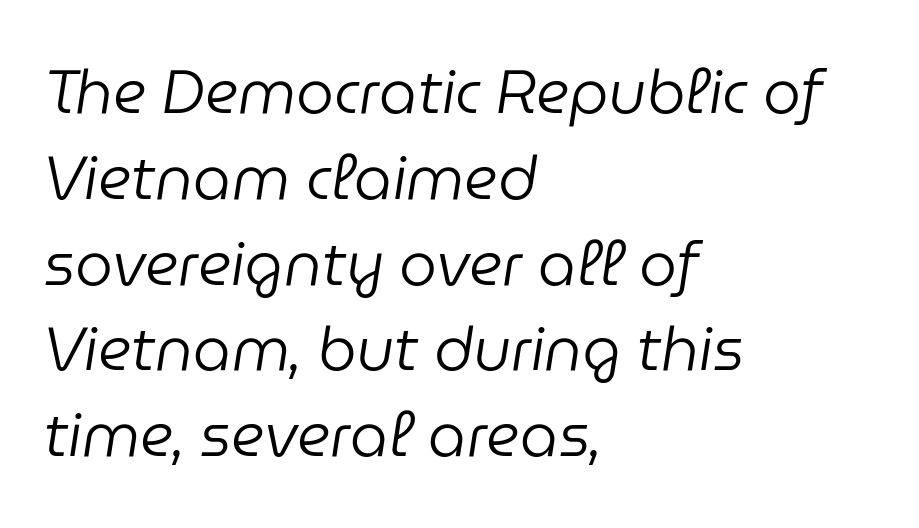
Q: Is the text bold? A: No.
Q: Is the text italic (slanted)? A: Yes, it leans right by about 9 degrees.
Q: Is the text underlined? A: No.
Q: How is the paragraph aligned? A: Left-aligned.
Q: Is the spacing between letters normal or unusually wide? A: Normal.
Q: Is the spacing between lines tight, normal or loose? A: Normal.
Q: Width (condensed, normal, or wide)? A: Normal.
Q: Stroke contrast? A: Low.
Q: x-height? A: Medium.
Q: Monospaced? A: No.
